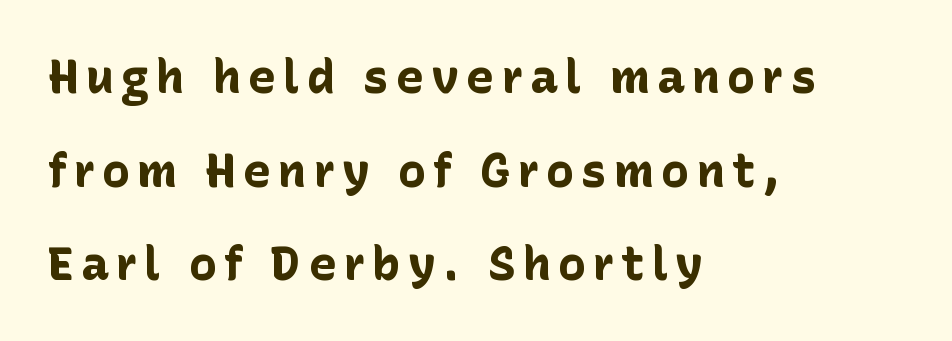
Q: Is the text bold? A: Yes.
Q: Is the text italic (slanted)? A: No, it is upright.
Q: Is the typeface a serif or a sans-serif typeface? A: Sans-serif.
Q: Is the text underlined? A: No.
Q: How is the paragraph aligned? A: Left-aligned.
Q: Is the spacing between lines tight, normal or loose? A: Loose.
Q: Width (condensed, normal, or wide)? A: Normal.
Q: Stroke contrast? A: Low.
Q: x-height? A: Medium.
Q: Monospaced? A: No.
